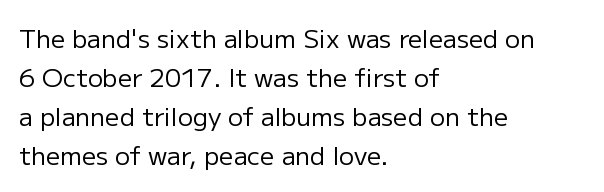
The space between consecutive lines is moderate. In terms of letterspacing, this is plain default setting. This rendering features lettering with no underline. Is the stroke heavy? The answer is a plain regular-or-lighter.
